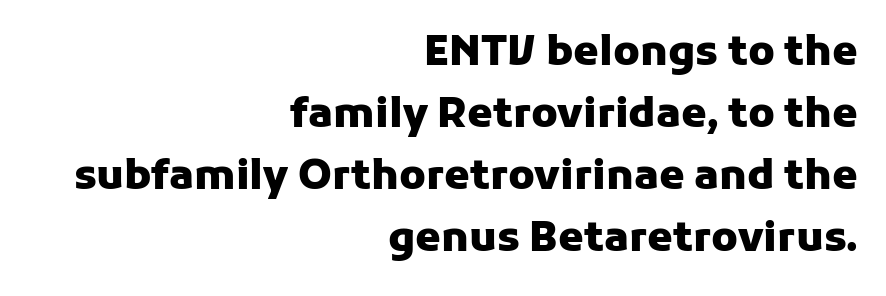
The image shows 41 px heavy sans-serif type, upright; set right-aligned, normal line spacing (1.51x), normal letter spacing, not underlined; low stroke contrast and a medium x-height.
